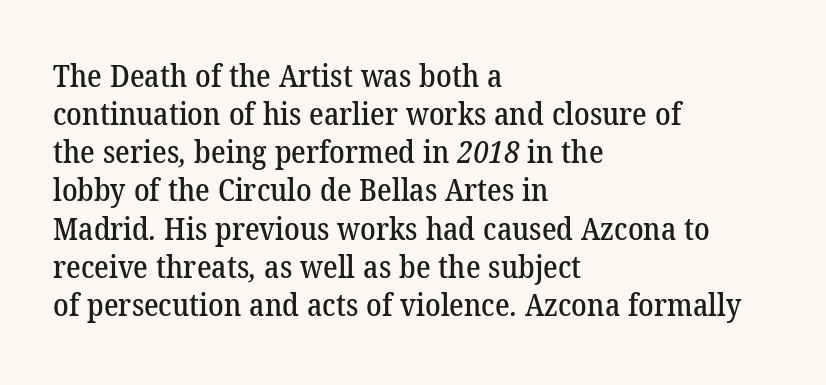
Q: Is the typeface a serif or a sans-serif typeface? A: Serif.
Q: Is the text underlined? A: No.
Q: How is the paragraph aligned? A: Left-aligned.
Q: Is the spacing between letters normal or unusually wide? A: Normal.
Q: Width (condensed, normal, or wide)? A: Normal.
Q: Stroke contrast? A: Low.
Q: x-height? A: Medium.
Q: Monospaced? A: No.
